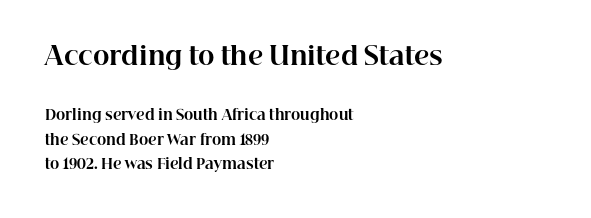
The image shows 25 px bold type, upright; set left-aligned, line spacing 1.74x, normal letter spacing, not underlined; the first (top) block is 1.79x larger.
